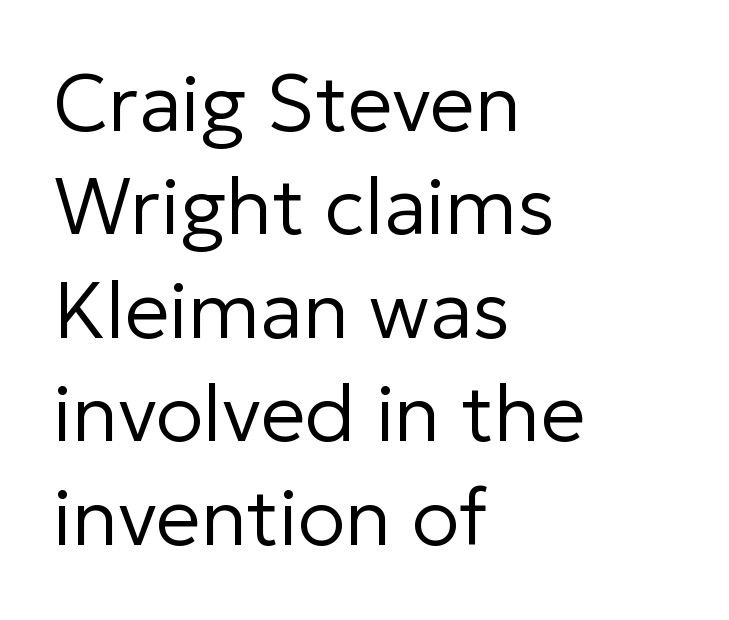
The image shows 79 px regular-weight sans-serif type, upright; set left-aligned, normal line spacing (1.31x), normal letter spacing, not underlined; low stroke contrast and a medium x-height.
